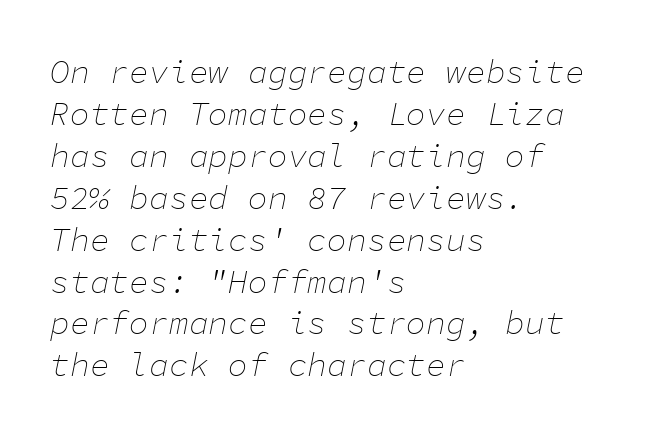
The passage shown leans; its letterforms are oblique. Alignment: flush left. The strip under each line holds only bare page. The block of text has a typical density, with ordinary space between rows. The type is set solid horizontally, with unmodified tracking. A typesetter would call this monospace, since all characters share one set width.
